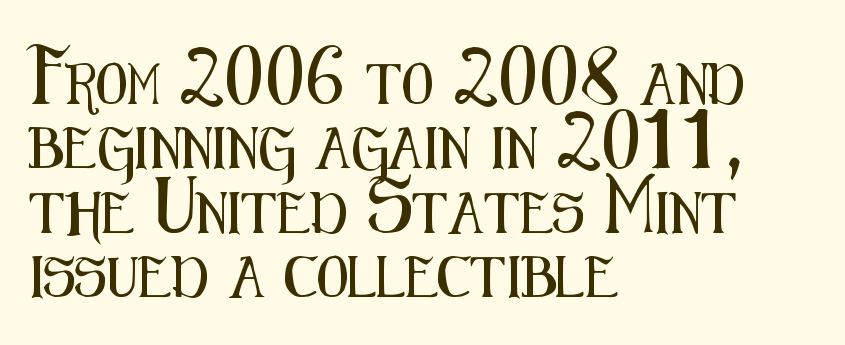
{"italic": "no", "width": "condensed", "stroke_contrast": "medium", "x_height": "medium", "monospaced": "no", "underline": "no", "align": "left", "line_spacing": "normal", "line_spacing_ratio": 1.57, "letter_spacing": "normal", "letter_spacing_em": 0.0, "glyph_px": 41}
